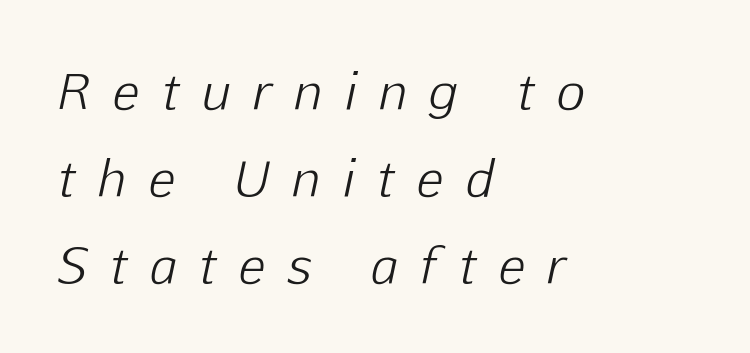
No heavy texture on the line: the type isn't bold. This sample has the flowing, uneven cadence of proportional lettering. Bare-footed words on every line. Teacher's note: observe the even left margin — that is flush-left alignment. Is the letter spacing exaggerated? Yes — the characters are pushed far apart. Notice how the stems are inclined rather than vertical — that's the hallmark of italics.
